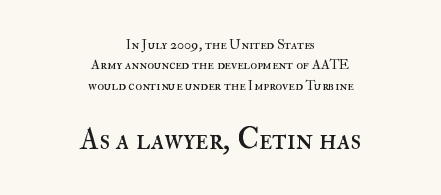
{"italic": "no", "bold": "no", "weight": "regular", "width": "normal", "stroke_contrast": "high", "x_height": "small", "monospaced": "no", "underline": "no", "align": "center", "line_spacing": "normal", "line_spacing_ratio": 1.46, "letter_spacing": "normal", "letter_spacing_em": 0.0, "larger_block": "second", "size_ratio": 2.14, "glyph_px": 30}
